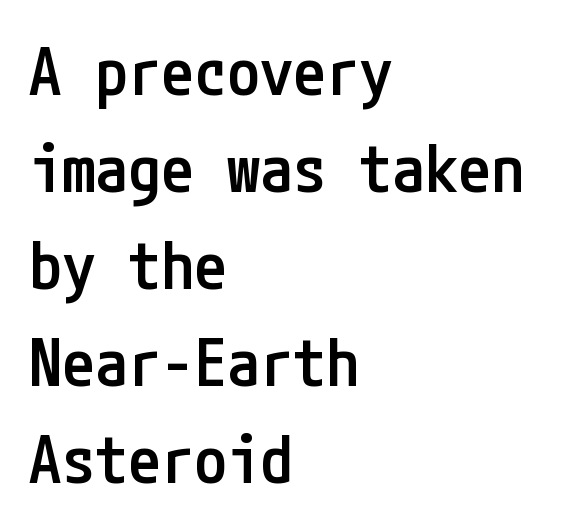
Q: Is the text bold? A: Semi-bold.
Q: Is the text italic (slanted)? A: No, it is upright.
Q: Is the typeface a serif or a sans-serif typeface? A: Sans-serif.
Q: Is the text underlined? A: No.
Q: How is the paragraph aligned? A: Left-aligned.
Q: Is the spacing between letters normal or unusually wide? A: Normal.
Q: Is the spacing between lines tight, normal or loose? A: Normal.
Q: Width (condensed, normal, or wide)? A: Condensed.
Q: Stroke contrast? A: Low.
Q: x-height? A: Medium.
